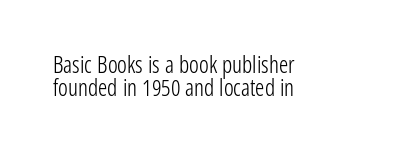
Q: Is the text bold? A: No.
Q: Is the text italic (slanted)? A: No, it is upright.
Q: Is the text underlined? A: No.
Q: How is the paragraph aligned? A: Left-aligned.
Q: Is the spacing between letters normal or unusually wide? A: Normal.
Q: Is the spacing between lines tight, normal or loose? A: Tight.
